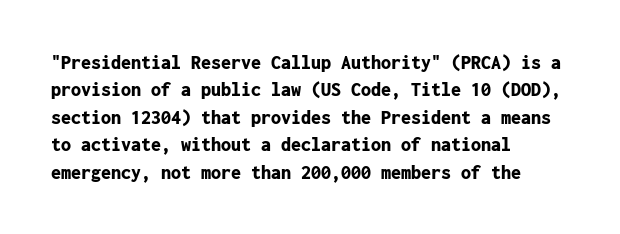
{"italic": "no", "bold": "yes", "underline": "no", "align": "left", "line_spacing": "normal", "line_spacing_ratio": 1.37, "letter_spacing": "normal", "letter_spacing_em": 0.0, "glyph_px": 20}
